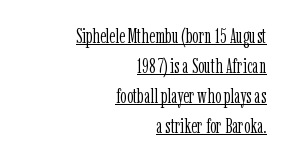
{"italic": "no", "bold": "no", "underline": "yes", "align": "right", "line_spacing": "normal", "line_spacing_ratio": 1.5, "letter_spacing": "normal", "letter_spacing_em": 0.0, "glyph_px": 20}
